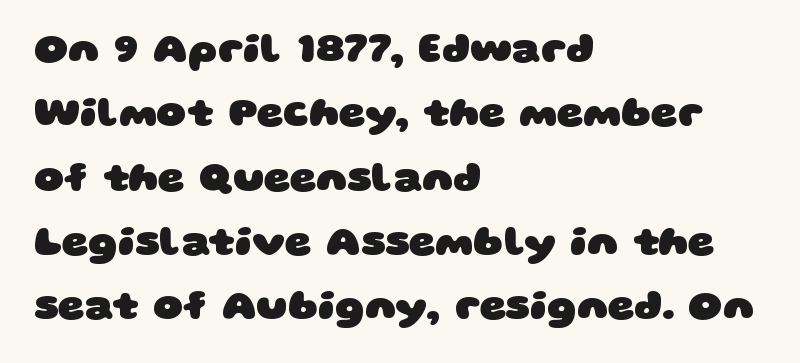
The image shows 41 px heavy, wide sans-serif type; set left-aligned, normal line spacing (1.57x), normal letter spacing, not underlined; low stroke contrast and a large x-height.
